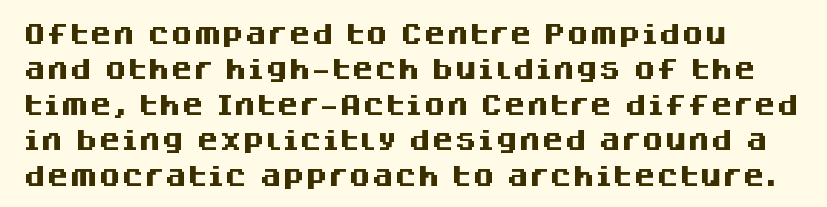
The zone under the glyphs is completely vacant. Heft: maximum for text — a bold. The letterforms sit shoulder to shoulder at normal distance. Does the lettering tilt? It doesn't — this is upright. The space between consecutive lines is moderate.
